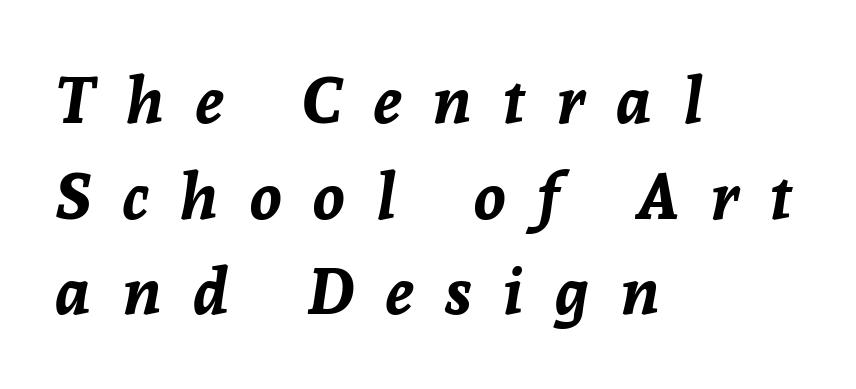
{"italic": "yes", "lean": "right", "slant_degrees": 8, "bold": "yes", "weight": "bold", "width": "normal", "stroke_contrast": "low", "x_height": "medium", "monospaced": "no", "underline": "no", "align": "left", "line_spacing": "normal", "line_spacing_ratio": 1.47, "letter_spacing": "wide", "letter_spacing_em": 0.49, "glyph_px": 65}
